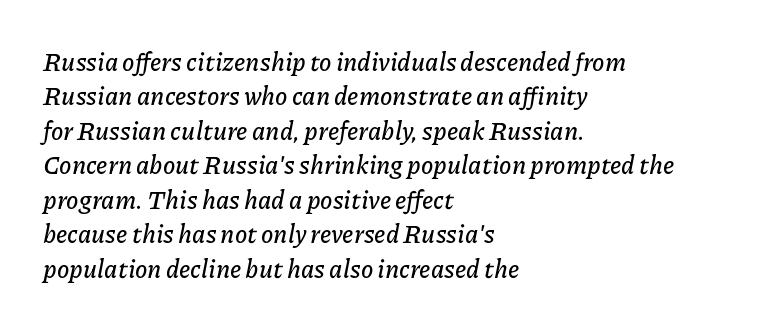
{"italic": "yes", "lean": "right", "slant_degrees": 11, "underline": "no", "align": "left", "line_spacing": "normal", "line_spacing_ratio": 1.38, "letter_spacing": "normal", "letter_spacing_em": 0.0, "glyph_px": 25}
